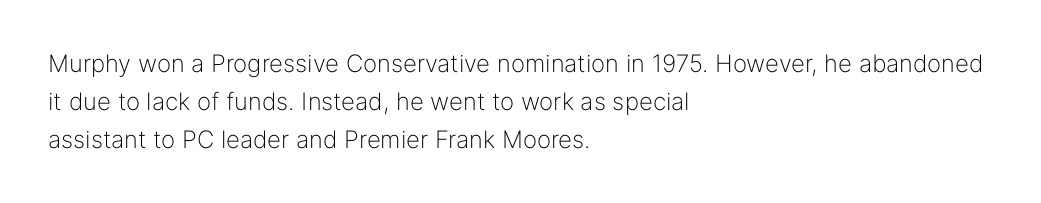
Is there much room between lines? A standard amount, neither cramped nor airy. A roman cut, with each character standing at attention. How are the letters spaced? Ordinarily, with no added tracking. This rendering features lettering with no underline. The paragraph shown leans on its left margin. The weight tops out at a normal text grade.
